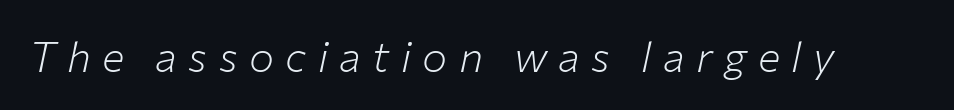
This sample uses an oblique cut, with every glyph tilted off the vertical. Here the designer chose a conventional face with non-uniform glyph widths. Caption: face not bold, strokes unweighted. The strip under each line holds only bare page. Loose tracking; the words dissolve into strings of separated letters.
